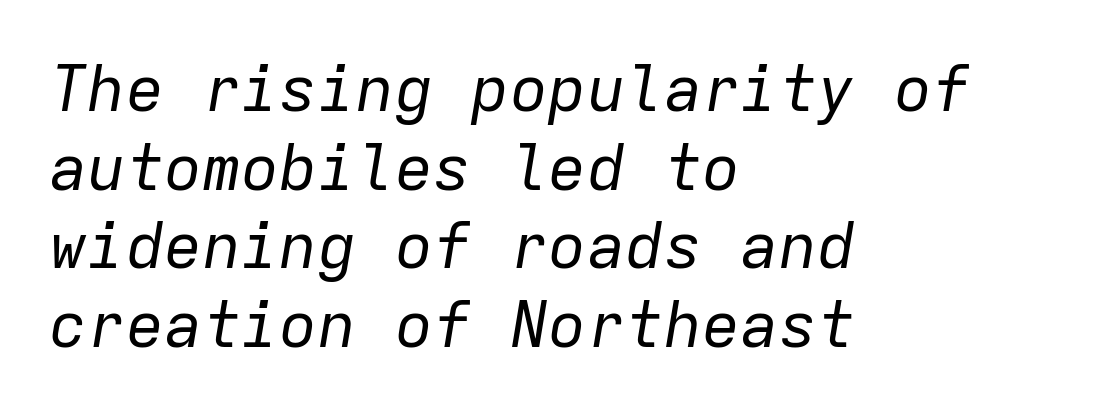
{"italic": "yes", "lean": "right", "slant_degrees": 9, "bold": "no", "weight": "regular", "width": "normal", "stroke_contrast": "low", "x_height": "medium", "monospaced": "yes", "underline": "no", "align": "left", "line_spacing_ratio": 1.23, "letter_spacing": "normal", "letter_spacing_em": 0.0, "glyph_px": 64}
